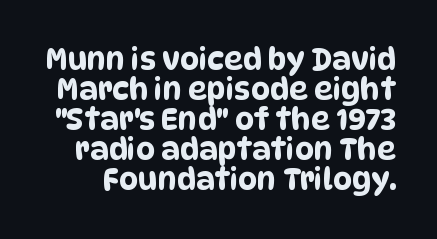
Q: Is the typeface a serif or a sans-serif typeface? A: Sans-serif.
Q: Is the text underlined? A: No.
Q: Is the spacing between letters normal or unusually wide? A: Normal.
Q: Is the spacing between lines tight, normal or loose? A: Tight.
Q: Width (condensed, normal, or wide)? A: Condensed.
Q: Stroke contrast? A: Low.
Q: x-height? A: Large.
Q: Monospaced? A: No.
